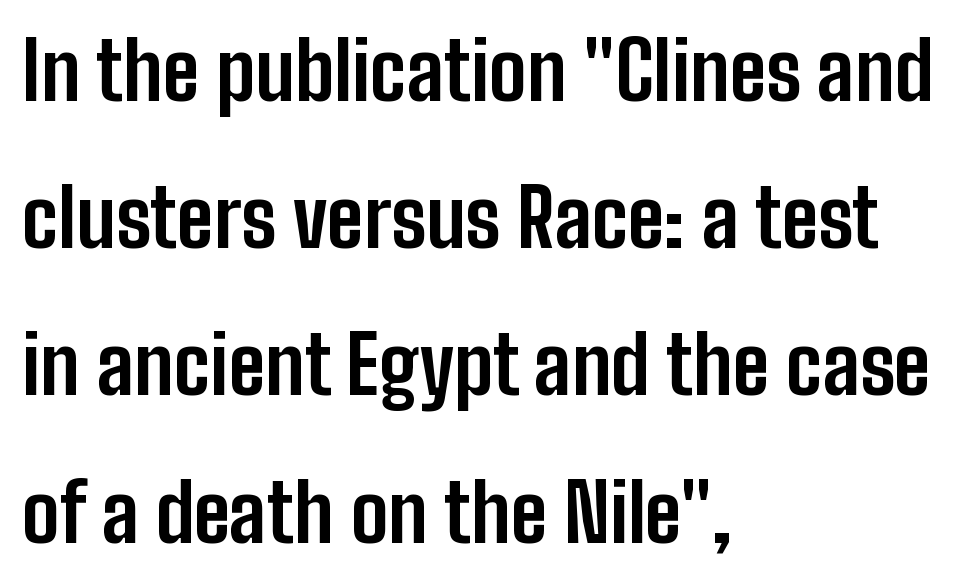
Italic? Not at all — the glyphs are vertical. This sample has the flowing, uneven cadence of proportional lettering. A typesetter would label this face a sans. Rule under the text: the space is simply empty. Weight check: bold — yes, fully. Tracking value appears to be zero — textbook default spacing.
